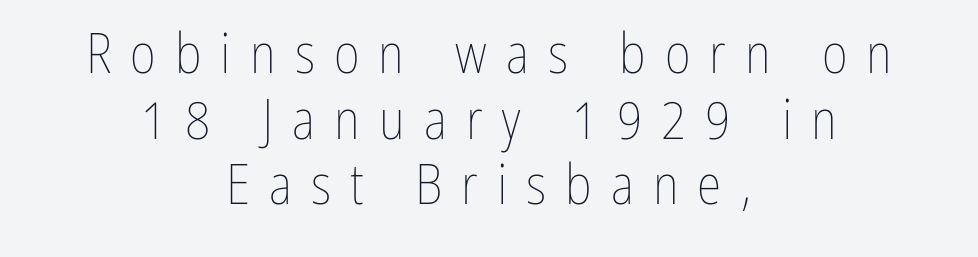
Q: Is the text bold? A: No.
Q: Is the text italic (slanted)? A: No, it is upright.
Q: Is the text underlined? A: No.
Q: How is the paragraph aligned? A: Centered.
Q: Is the spacing between letters normal or unusually wide? A: Unusually wide.
Q: Width (condensed, normal, or wide)? A: Condensed.
Q: Stroke contrast? A: Low.
Q: x-height? A: Medium.
Q: Monospaced? A: No.
